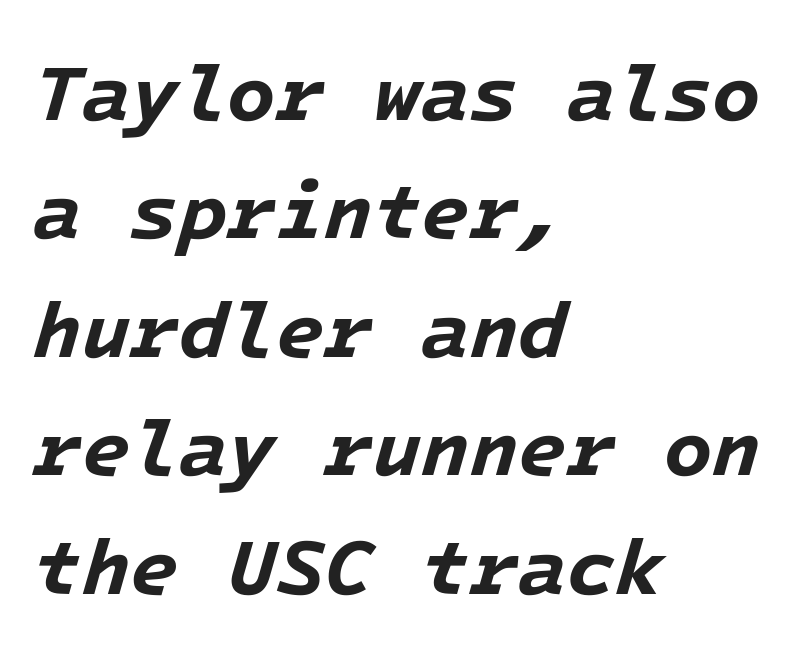
{"italic": "yes", "lean": "right", "slant_degrees": 16, "bold": "yes", "weight": "bold", "width": "normal", "stroke_contrast": "low", "x_height": "medium", "monospaced": "yes", "underline": "no", "align": "left", "line_spacing": "normal", "line_spacing_ratio": 1.5, "letter_spacing": "normal", "letter_spacing_em": 0.0, "glyph_px": 79}
